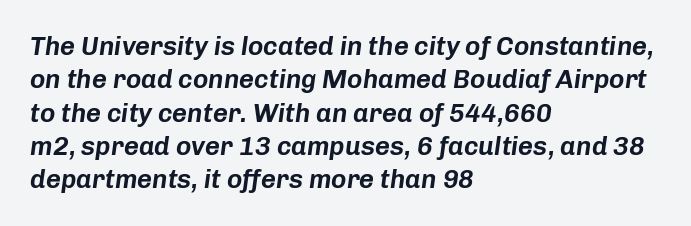
The image shows 26 px text type, italic (leaning right); set left-aligned, normal line spacing (1.28x), normal letter spacing, not underlined.
